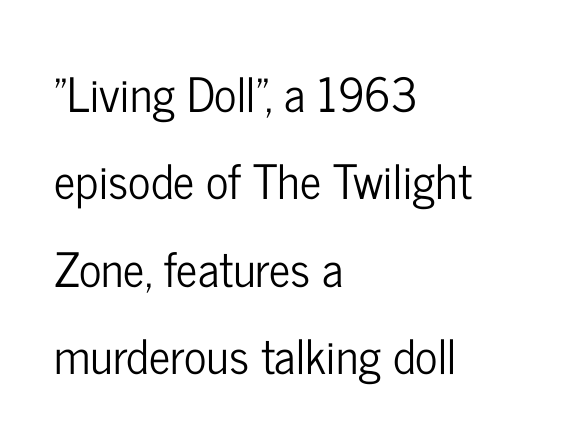
The image shows 47 px condensed sans-serif type, upright; set left-aligned, line spacing 1.86x, normal letter spacing, not underlined; low stroke contrast and a medium x-height.
